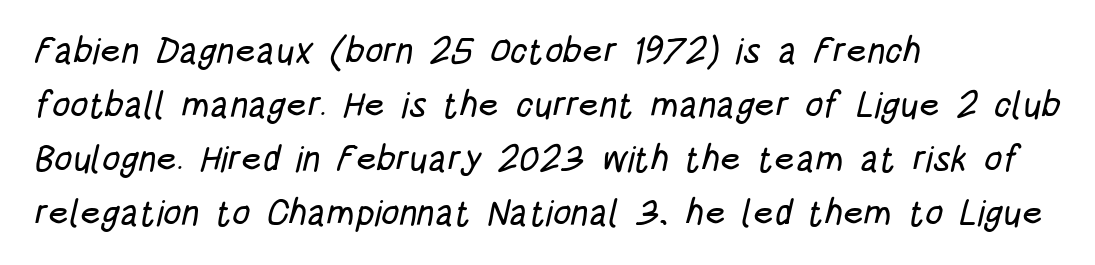
The paragraph has a hard left edge and a soft right edge. The rendering uses a moderate line-height, typical for paragraphs. This sample uses a sans-serif face. You could not count columns in this text — the font is proportionally spaced. The face used here is rendered with its standard letterfit.
